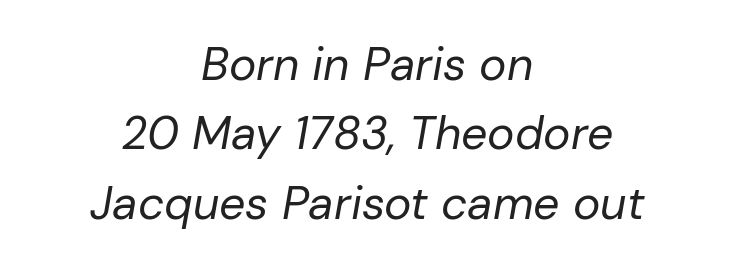
The image shows 46 px regular-weight type, italic (leaning right); set centered, normal line spacing (1.51x), normal letter spacing, not underlined; low stroke contrast and a medium x-height.
